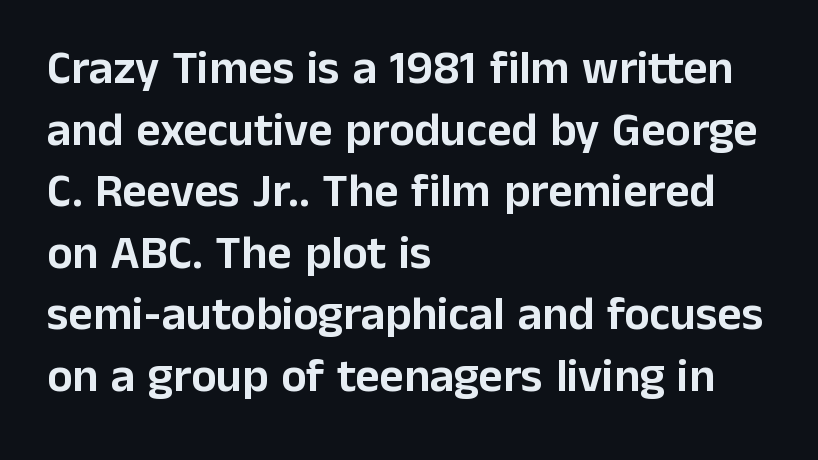
Q: Is the text italic (slanted)? A: No, it is upright.
Q: Is the typeface a serif or a sans-serif typeface? A: Sans-serif.
Q: Is the text underlined? A: No.
Q: How is the paragraph aligned? A: Left-aligned.
Q: Is the spacing between letters normal or unusually wide? A: Normal.
Q: Is the spacing between lines tight, normal or loose? A: Normal.
Q: Width (condensed, normal, or wide)? A: Normal.
Q: Stroke contrast? A: Low.
Q: x-height? A: Medium.
Q: Monospaced? A: No.
